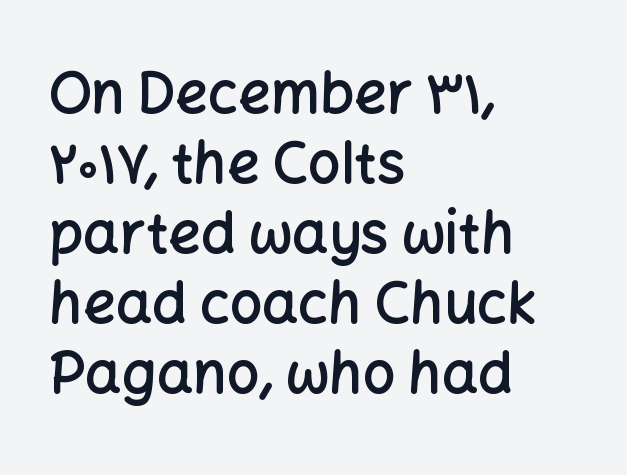
{"serif": "no", "italic": "no", "bold": "semi", "weight": "semibold", "width": "normal", "stroke_contrast": "low", "x_height": "medium", "monospaced": "no", "underline": "no", "align": "left", "line_spacing_ratio": 1.23, "letter_spacing": "normal", "letter_spacing_em": 0.0, "glyph_px": 57}
